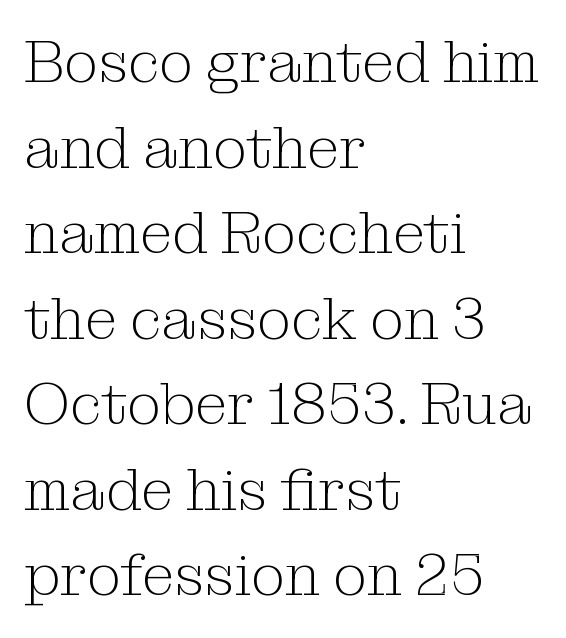
{"serif": "yes", "italic": "no", "bold": "no", "weight": "light", "width": "normal", "stroke_contrast": "medium", "x_height": "medium", "monospaced": "no", "underline": "no", "align": "left", "line_spacing": "normal", "line_spacing_ratio": 1.45, "letter_spacing": "normal", "letter_spacing_em": 0.0, "glyph_px": 59}
